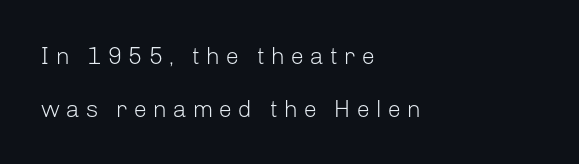
{"italic": "no", "bold": "no", "underline": "no", "align": "left", "line_spacing": "loose", "line_spacing_ratio": 2.19, "letter_spacing": "wide", "letter_spacing_em": 0.24, "glyph_px": 24}
